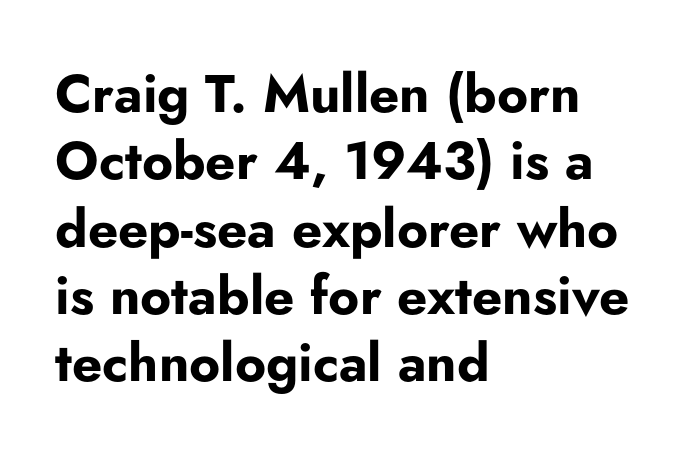
The image shows 53 px bold sans-serif type, upright; set left-aligned, normal line spacing (1.27x), normal letter spacing, not underlined; low stroke contrast and a small x-height.
